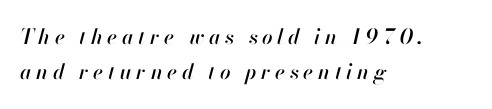
{"italic": "yes", "lean": "right", "slant_degrees": 13, "underline": "no", "align": "left", "line_spacing": "normal", "line_spacing_ratio": 1.68, "letter_spacing": "wide", "letter_spacing_em": 0.22, "glyph_px": 21}
